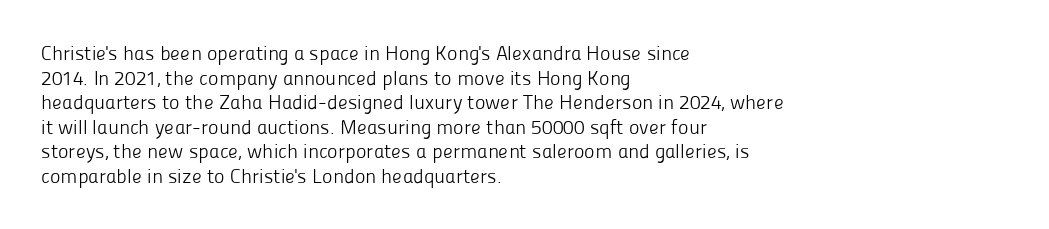
Q: Is the text bold? A: No.
Q: Is the text italic (slanted)? A: No, it is upright.
Q: Is the text underlined? A: No.
Q: How is the paragraph aligned? A: Left-aligned.
Q: Is the spacing between letters normal or unusually wide? A: Normal.
